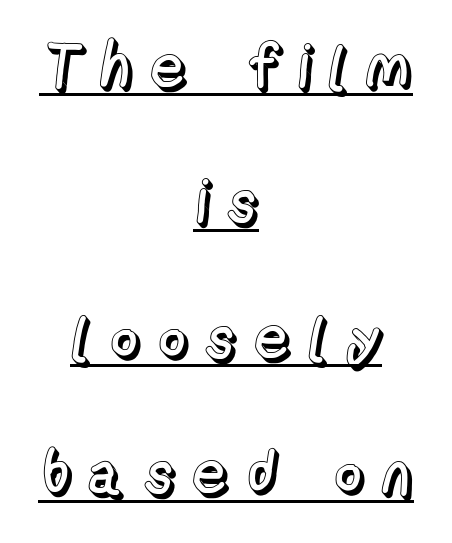
Q: Is the text italic (slanted)? A: Yes.
Q: Is the text underlined? A: Yes.
Q: How is the paragraph aligned? A: Centered.
Q: Is the spacing between letters normal or unusually wide? A: Unusually wide.
Q: Is the spacing between lines tight, normal or loose? A: Loose.
Q: Width (condensed, normal, or wide)? A: Normal.
Q: x-height? A: Medium.
Q: Monospaced? A: No.
